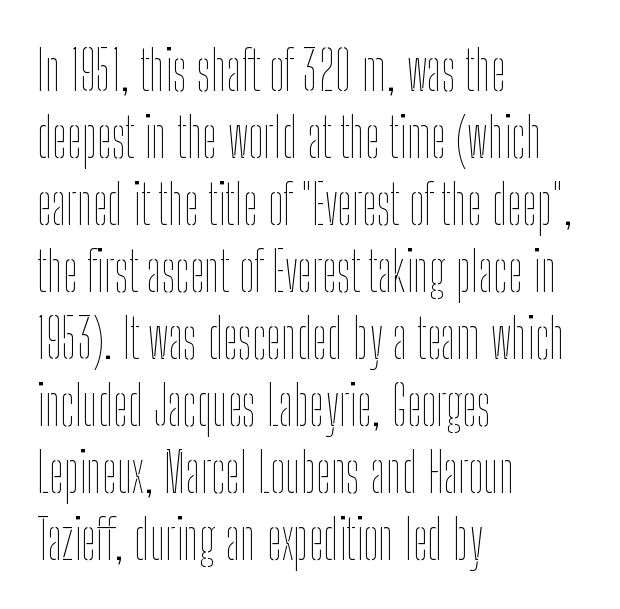
The image shows 54 px thin, condensed type, upright; set left-aligned, line spacing 1.24x, normal letter spacing, not underlined; low stroke contrast and a medium x-height.
